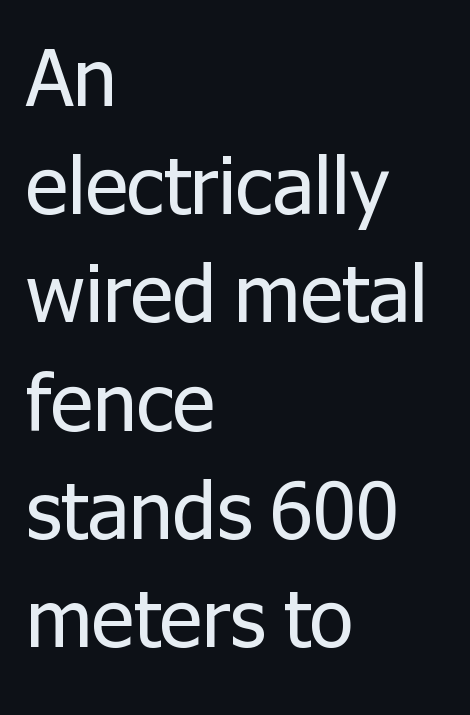
Q: Is the text bold? A: No.
Q: Is the text italic (slanted)? A: No, it is upright.
Q: Is the typeface a serif or a sans-serif typeface? A: Sans-serif.
Q: Is the text underlined? A: No.
Q: How is the paragraph aligned? A: Left-aligned.
Q: Is the spacing between letters normal or unusually wide? A: Normal.
Q: Is the spacing between lines tight, normal or loose? A: Normal.
Q: Width (condensed, normal, or wide)? A: Normal.
Q: Stroke contrast? A: Low.
Q: x-height? A: Medium.
Q: Monospaced? A: No.
